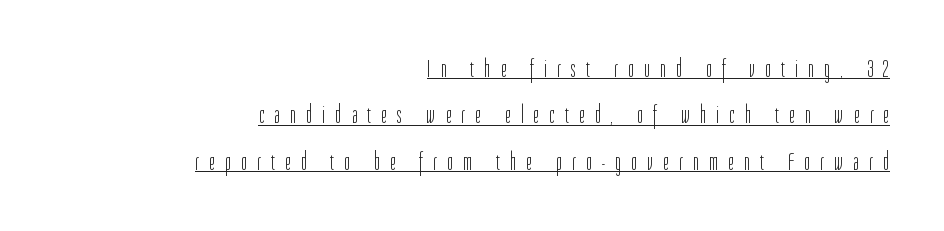
The image shows 25 px text type, upright; set right-aligned, line spacing 1.86x, unusually wide letter spacing (+0.41 em), underlined.
